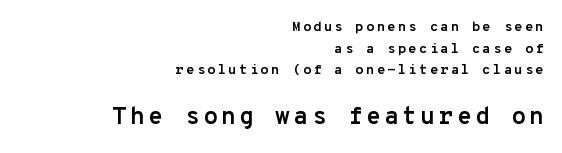
These lines sit exactly where default settings would place them. Ascenders rise straight up at ninety degrees. Compared with a flush-left layout, this one pins lines to the opposite, right side. Character size in the trailing block exceeds that of the leading block. Bold? Absolutely — the strokes are thick and heavy.
